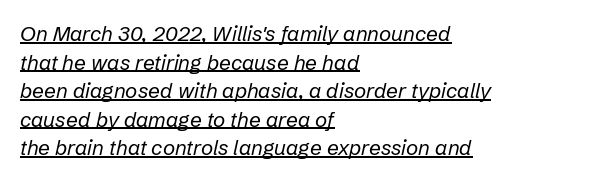
{"italic": "yes", "lean": "right", "slant_degrees": 12, "bold": "no", "underline": "yes", "align": "left", "line_spacing": "normal", "line_spacing_ratio": 1.36, "letter_spacing": "normal", "letter_spacing_em": 0.0, "glyph_px": 21}
